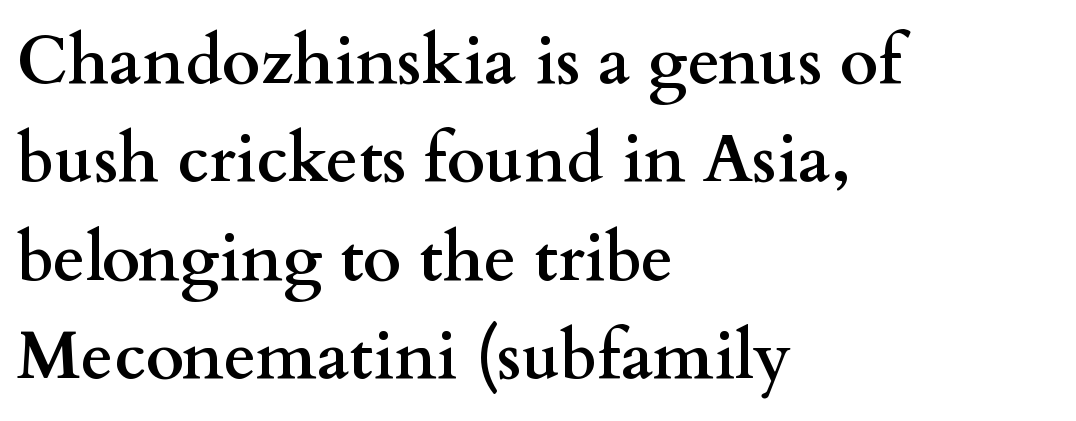
The image shows 66 px semibold, wide serif type, upright; set left-aligned, normal line spacing (1.49x), normal letter spacing, not underlined; medium stroke contrast and a small x-height.
